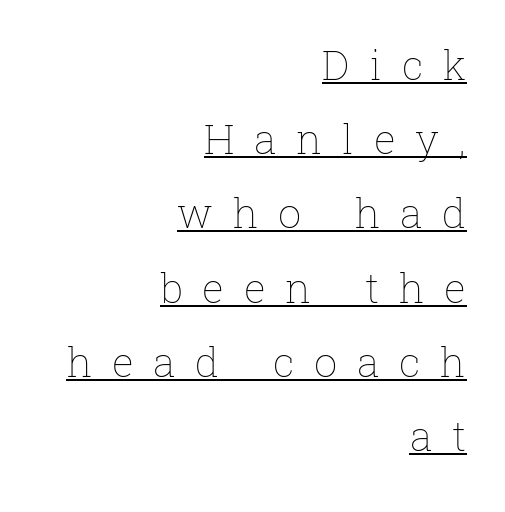
Q: Is the text bold? A: No.
Q: Is the text italic (slanted)? A: No, it is upright.
Q: Is the text underlined? A: Yes.
Q: How is the paragraph aligned? A: Right-aligned.
Q: Is the spacing between letters normal or unusually wide? A: Unusually wide.
Q: Width (condensed, normal, or wide)? A: Normal.
Q: Stroke contrast? A: Low.
Q: x-height? A: Medium.
Q: Monospaced? A: No.
